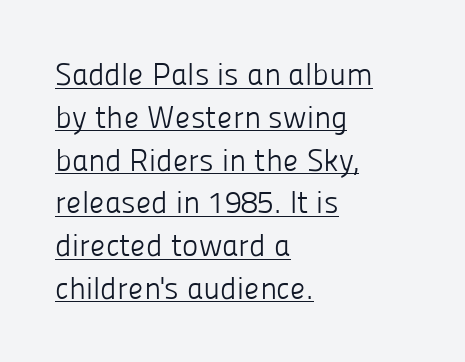
Compared with typical body copy, the letter spacing here is the same. In terms of leading, this rendering sits right in the middle. This sample is left-justified, so line endings fall wherever the words run out. Font category for this specimen: sans-serif. Is this a fixed-width face? No — the glyphs have proportional, varying widths.
